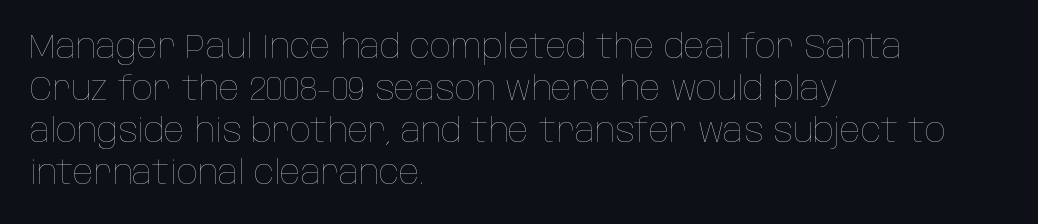
All the whitespace from short lines collects on the right. The strip under each line holds only bare page. This sample has the flowing, uneven cadence of proportional lettering. Caption: face not bold, strokes unweighted.
